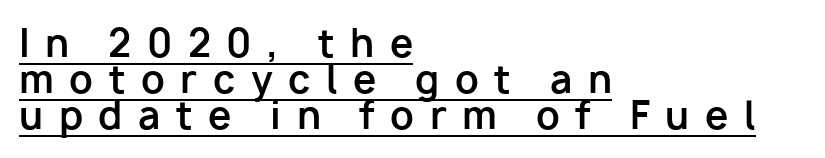
The image shows 37 px bold sans-serif type, upright; set left-aligned, tight line spacing (0.97x), unusually wide letter spacing (+0.42 em), underlined; low stroke contrast and a medium x-height.
